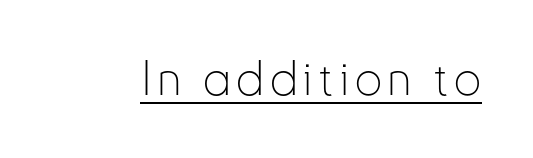
{"serif": "no", "italic": "no", "bold": "no", "weight": "thin", "width": "condensed", "stroke_contrast": "low", "x_height": "small", "monospaced": "no", "underline": "yes", "glyph_px": 48}
